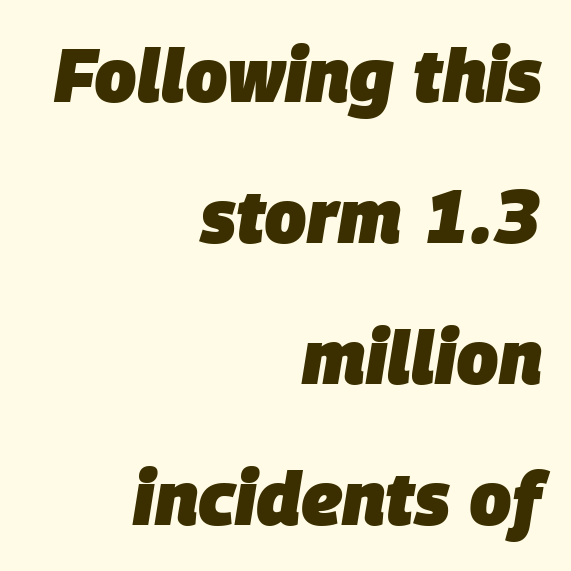
{"italic": "yes", "lean": "right", "slant_degrees": 9, "bold": "yes", "weight": "heavy", "width": "normal", "stroke_contrast": "low", "x_height": "large", "monospaced": "no", "underline": "no", "align": "right", "line_spacing_ratio": 1.88, "letter_spacing": "normal", "letter_spacing_em": 0.0, "glyph_px": 75}
